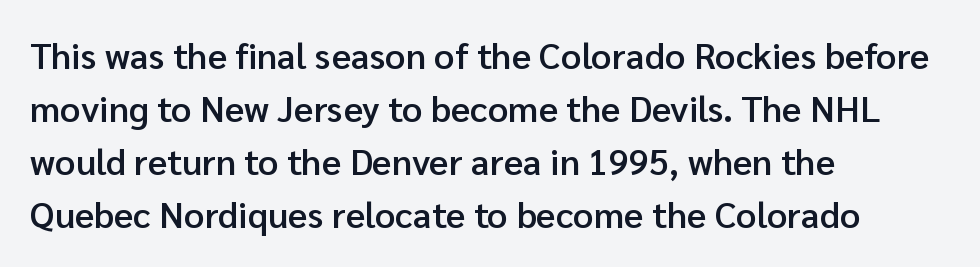
These lines sit exactly where default settings would place them. This is the in-between weight designers call semibold or demi. The strip under each line holds only bare page. Are there feet on the stems? There aren't — it's a sans. This rendering leaves character spacing at its baseline value. The setting favours the left margin, as ordinary paragraphs usually do.
